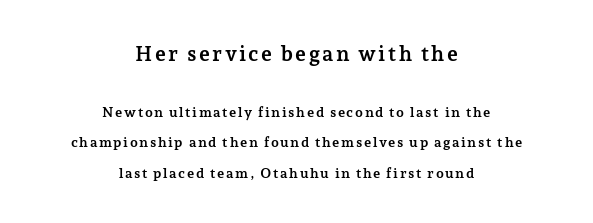
Q: Is the text bold? A: Yes.
Q: Is the text italic (slanted)? A: No, it is upright.
Q: Is the text underlined? A: No.
Q: How is the paragraph aligned? A: Centered.
Q: Is the spacing between lines tight, normal or loose? A: Loose.
Q: Which block of text is set in a larger size, the first (top) or the second (bottom)? A: The first (top) one.
